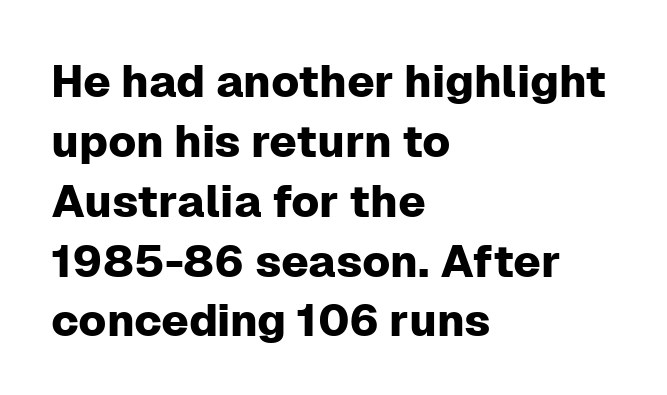
{"serif": "no", "italic": "no", "width": "normal", "stroke_contrast": "low", "x_height": "medium", "monospaced": "no", "underline": "no", "align": "left", "line_spacing": "normal", "line_spacing_ratio": 1.33, "letter_spacing": "normal", "letter_spacing_em": 0.0, "glyph_px": 45}
